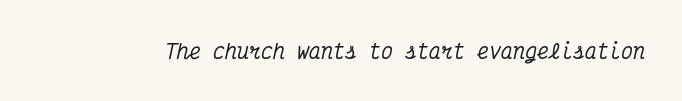
The image shows 20 px text type, italic (leaning right); set normal letter spacing, not underlined.
